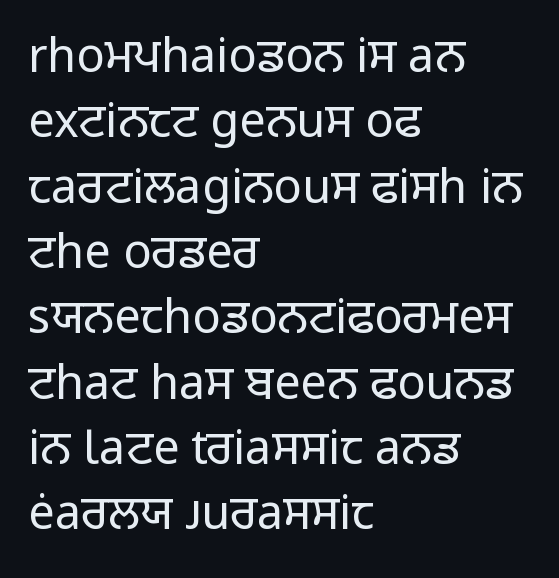
The image shows 47 px regular-weight sans-serif type, upright; set left-aligned, normal line spacing (1.39x), normal letter spacing, not underlined; low stroke contrast and a medium x-height.
